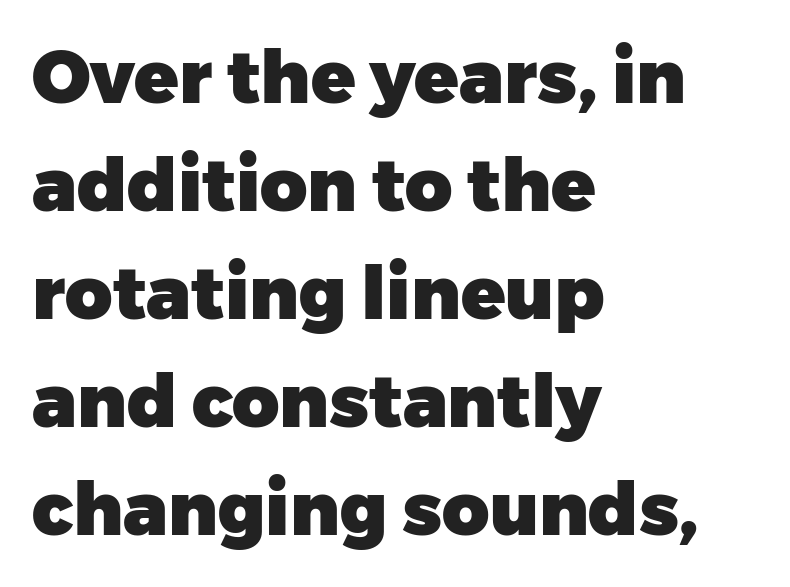
Descenders are the only things crossing below the line. Check where the strokes stop: nothing finishes them off — pure sans. Every character sits straight up, as roman type does. Students, this is bold: see how much ink each stroke carries. Each letter keeps its own natural width here, so spacing adapts to shape. The vertical gap from one line to the next is medium.
